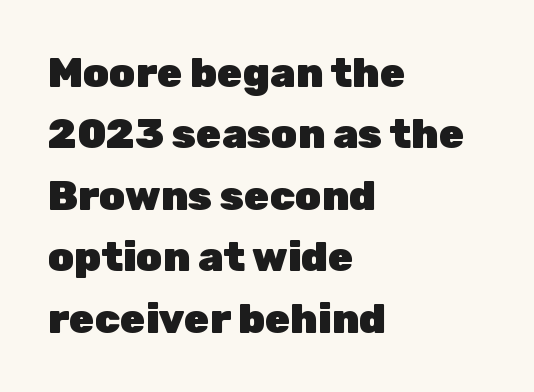
Q: Is the text bold? A: Yes.
Q: Is the text italic (slanted)? A: No, it is upright.
Q: Is the typeface a serif or a sans-serif typeface? A: Sans-serif.
Q: Is the text underlined? A: No.
Q: How is the paragraph aligned? A: Left-aligned.
Q: Is the spacing between letters normal or unusually wide? A: Normal.
Q: Is the spacing between lines tight, normal or loose? A: Normal.
Q: Width (condensed, normal, or wide)? A: Normal.
Q: Stroke contrast? A: Low.
Q: x-height? A: Medium.
Q: Monospaced? A: No.
